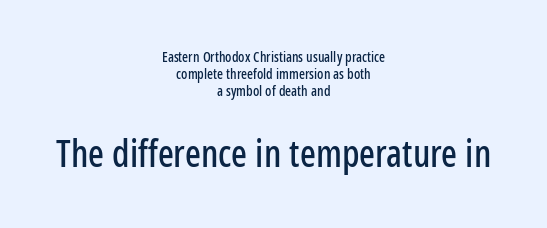
Spacing between characters is what you'd get straight out of the box. Is this a fixed-width face? No — the glyphs have proportional, varying widths. This is sans-serif lettering, the kind often seen on screens and signage. Bigger letters appear in the bottom chunk; the top chunk is reduced. Every character sits straight up, as roman type does.
